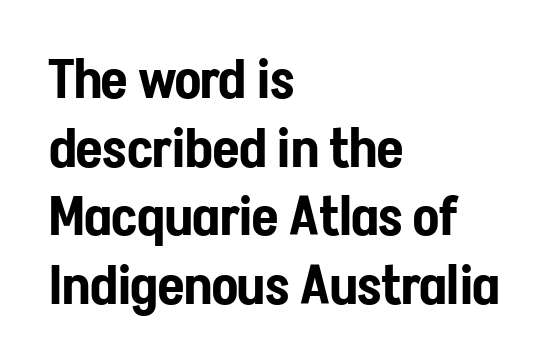
Q: Is the text italic (slanted)? A: No, it is upright.
Q: Is the typeface a serif or a sans-serif typeface? A: Sans-serif.
Q: Is the text underlined? A: No.
Q: How is the paragraph aligned? A: Left-aligned.
Q: Is the spacing between letters normal or unusually wide? A: Normal.
Q: Is the spacing between lines tight, normal or loose? A: Normal.
Q: Width (condensed, normal, or wide)? A: Condensed.
Q: Stroke contrast? A: Low.
Q: x-height? A: Medium.
Q: Monospaced? A: No.
